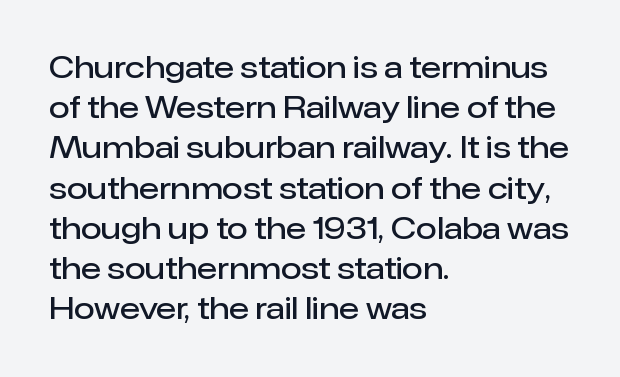
Regarding leading, the lines here are spaced in the standard way. Words float on clear page, feet unadorned. The typography opts for an upright posture over an oblique one. In terms of weight, the rendering is demibold, just under bold. In terms of letterspacing, this is plain default setting.
